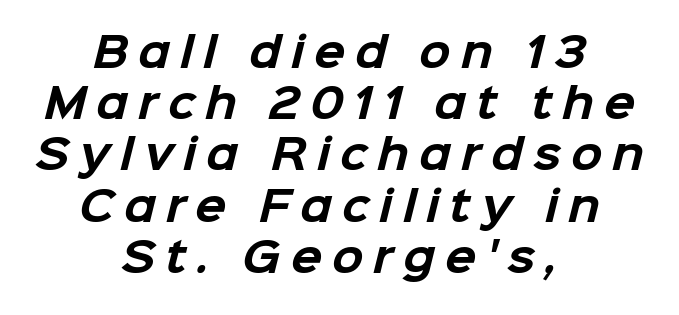
The image shows 41 px bold sans-serif type; set centered, normal line spacing (1.25x), unusually wide letter spacing (+0.24 em), not underlined; low stroke contrast and a medium x-height.
